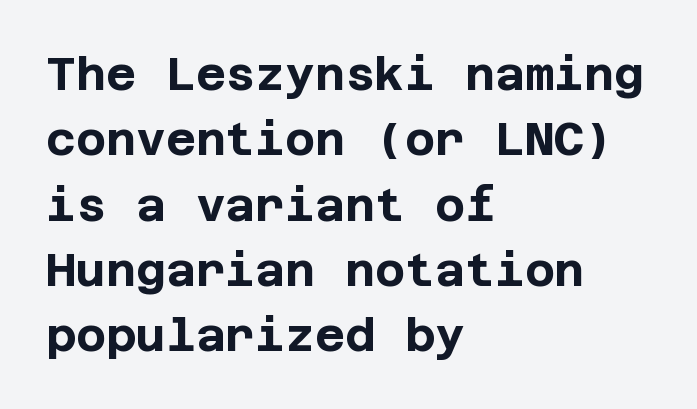
The image shows 46 px bold sans-serif type, upright; set left-aligned, normal line spacing (1.42x), normal letter spacing, not underlined; low stroke contrast and a large x-height.
